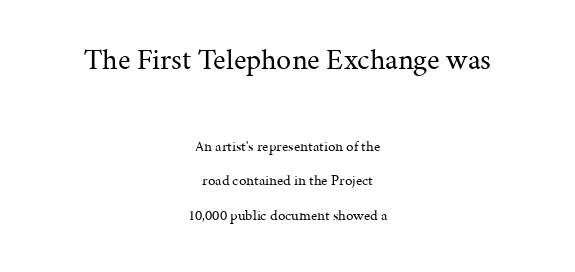
{"serif": "yes", "italic": "no", "bold": "no", "weight": "regular", "width": "normal", "stroke_contrast": "medium", "x_height": "medium", "monospaced": "no", "underline": "no", "align": "center", "line_spacing": "loose", "line_spacing_ratio": 2.3, "letter_spacing": "normal", "letter_spacing_em": 0.0, "larger_block": "first", "size_ratio": 2.0, "glyph_px": 30}
